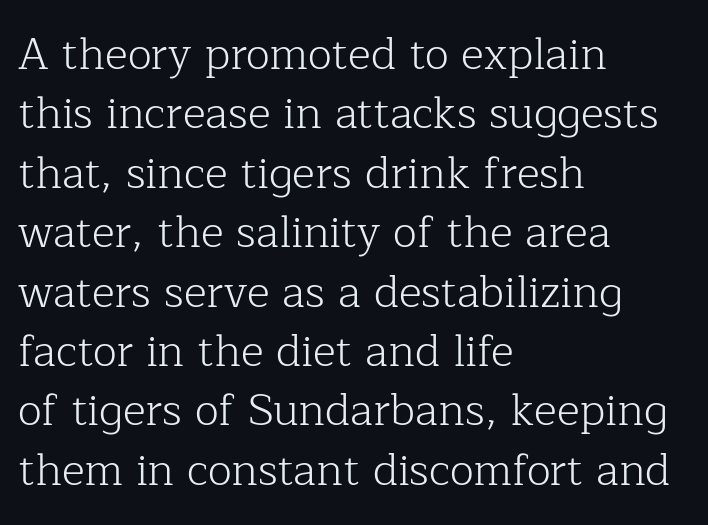
Q: Is the text bold? A: No.
Q: Is the text italic (slanted)? A: No, it is upright.
Q: Is the typeface a serif or a sans-serif typeface? A: Serif.
Q: Is the text underlined? A: No.
Q: How is the paragraph aligned? A: Left-aligned.
Q: Is the spacing between letters normal or unusually wide? A: Normal.
Q: Is the spacing between lines tight, normal or loose? A: Normal.
Q: Width (condensed, normal, or wide)? A: Normal.
Q: Stroke contrast? A: Low.
Q: x-height? A: Medium.
Q: Monospaced? A: No.
